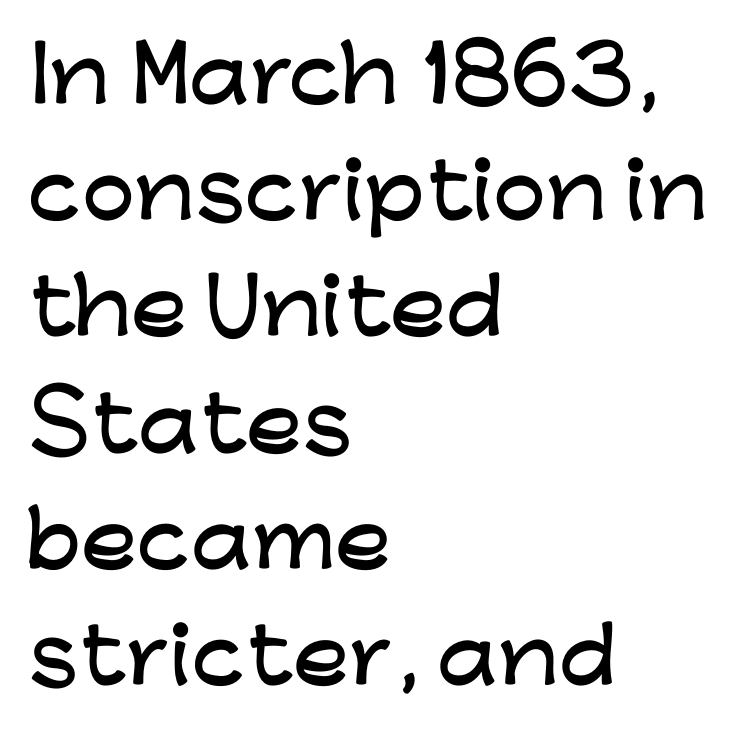
The letters stand straight up with perfectly vertical stems. Honestly, the letter spacing is just normal — you wouldn't notice it. Compared with a centered layout, this one pins lines to the left instead. Check the space under the baseline: it is left empty. Evenly set lines give the paragraph a standard silhouette. Spacing verdict: proportional, widths tailored to each character.
